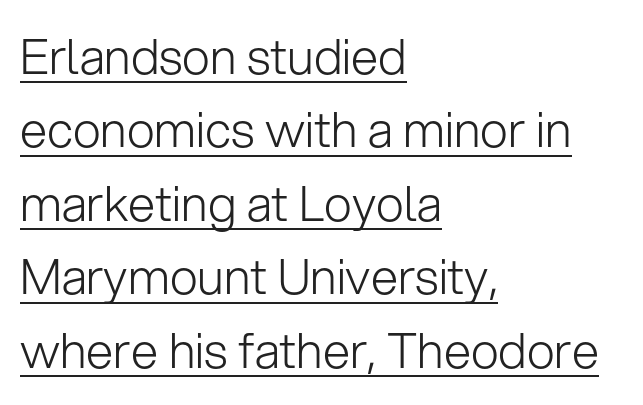
{"serif": "no", "italic": "no", "bold": "no", "weight": "light", "width": "normal", "stroke_contrast": "low", "x_height": "medium", "monospaced": "no", "underline": "yes", "align": "left", "line_spacing": "normal", "line_spacing_ratio": 1.5, "letter_spacing": "normal", "letter_spacing_em": 0.0, "glyph_px": 49}
